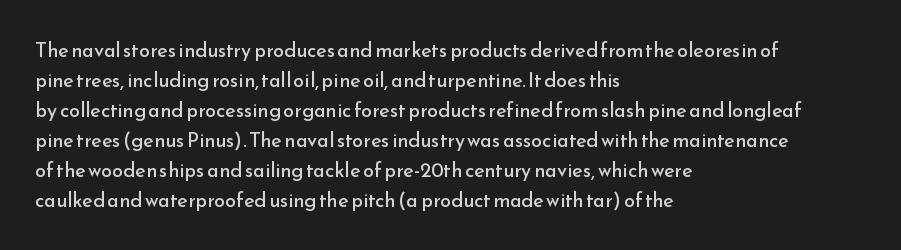
The face looks like a standard text weight, possibly lighter. A normal amount of white space separates one row of letters from the next. Line beginnings align vertically; line endings do not. The horizontal fit of the characters is conventional and even. The passage shown is not underscored anywhere.
